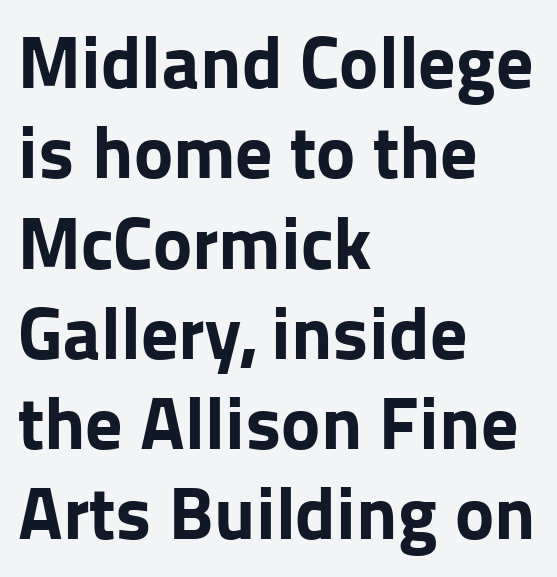
Q: Is the text bold? A: Yes.
Q: Is the text italic (slanted)? A: No, it is upright.
Q: Is the typeface a serif or a sans-serif typeface? A: Sans-serif.
Q: Is the text underlined? A: No.
Q: How is the paragraph aligned? A: Left-aligned.
Q: Is the spacing between letters normal or unusually wide? A: Normal.
Q: Width (condensed, normal, or wide)? A: Normal.
Q: Stroke contrast? A: Low.
Q: x-height? A: Medium.
Q: Monospaced? A: No.
